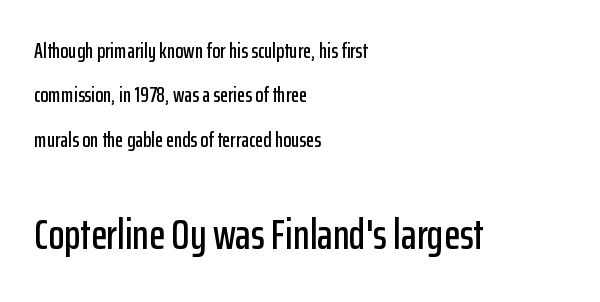
{"serif": "no", "italic": "no", "width": "condensed", "stroke_contrast": "low", "x_height": "medium", "monospaced": "no", "underline": "no", "align": "left", "line_spacing": "loose", "line_spacing_ratio": 2.11, "letter_spacing": "normal", "letter_spacing_em": 0.0, "larger_block": "second", "size_ratio": 2.0, "glyph_px": 42}
